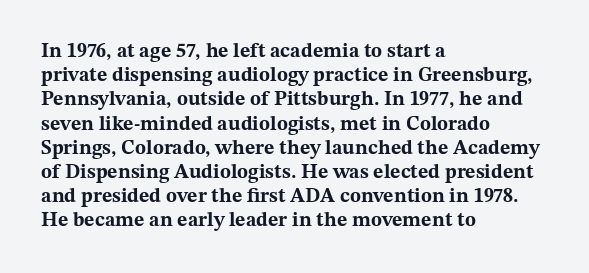
{"italic": "no", "bold": "yes", "underline": "no", "align": "left", "line_spacing_ratio": 1.21, "letter_spacing": "normal", "letter_spacing_em": 0.0, "glyph_px": 20}
